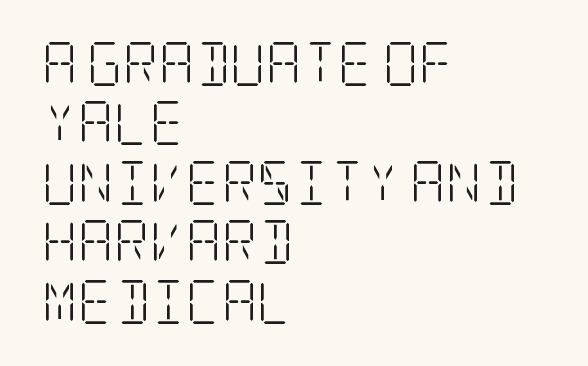
This block has exactly the height ordinary leading produces. The glyphs in this specimen are seriffed. The string is rendered with underlining switched off. Bold? No — there's no thickening of the strokes.
